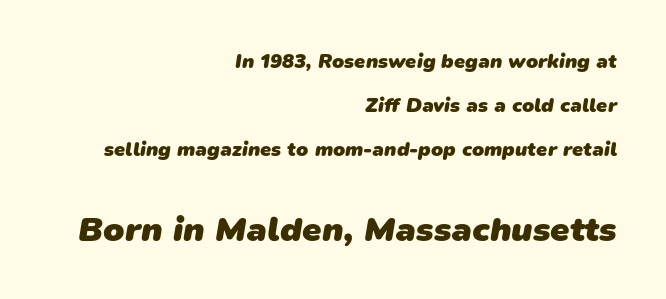
On the weight axis this lands at bold, roughly 700. Interline gaps are noticeably wide in this sample. Honestly, there is no underline to notice here at all. Character widths vary here, with narrow letters taking less room than wide ones. The characters display no serif detailing; their extremities are plain. The paragraph shown leans on its right margin.
